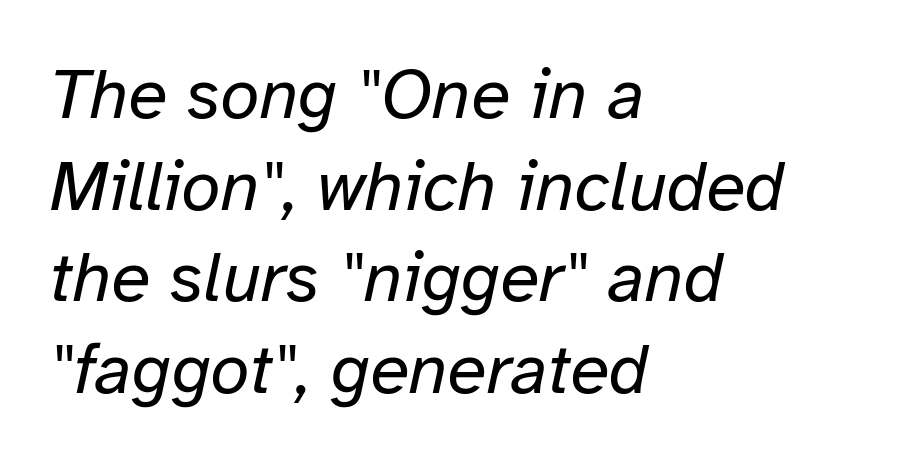
The image shows 71 px regular-weight type, italic (leaning right); set left-aligned, normal line spacing (1.29x), normal letter spacing, not underlined; low stroke contrast and a medium x-height.
